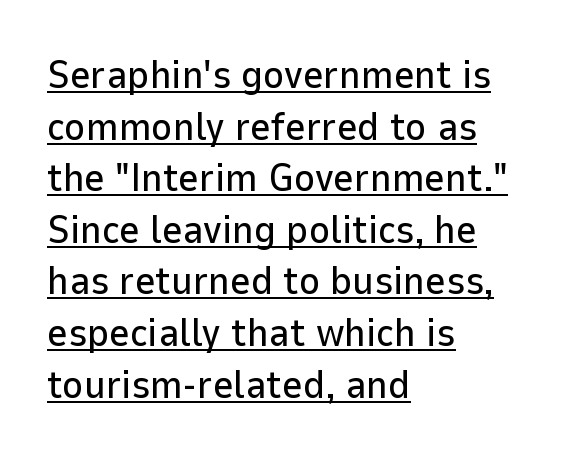
The letters stand upright; this is a roman face. Stroke terminals: plain, sans-serif. The rendering uses the underline text-decoration. The letters advance in unequal steps, a hallmark of proportional type. Vertical spacing — default. These lines stack with their left ends in a neat column.
